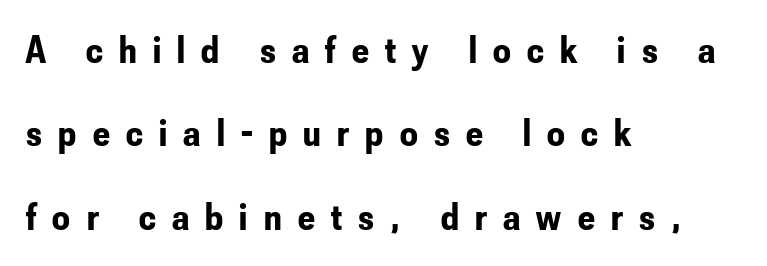
Q: Is the text bold? A: Yes.
Q: Is the text italic (slanted)? A: No, it is upright.
Q: Is the typeface a serif or a sans-serif typeface? A: Sans-serif.
Q: Is the text underlined? A: No.
Q: How is the paragraph aligned? A: Left-aligned.
Q: Is the spacing between letters normal or unusually wide? A: Unusually wide.
Q: Is the spacing between lines tight, normal or loose? A: Loose.
Q: Width (condensed, normal, or wide)? A: Condensed.
Q: Stroke contrast? A: Low.
Q: x-height? A: Small.
Q: Monospaced? A: No.
